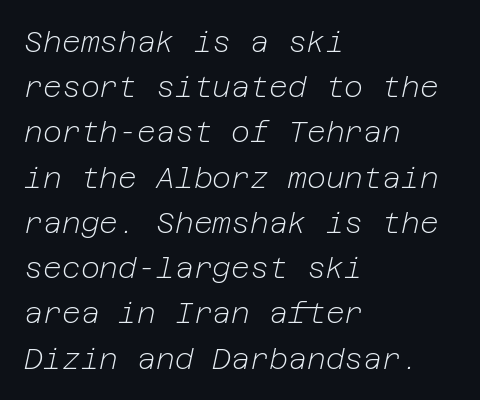
The image shows 29 px light type, italic (leaning right); set left-aligned, normal line spacing (1.56x), normal letter spacing, not underlined; low stroke contrast and a medium x-height.
